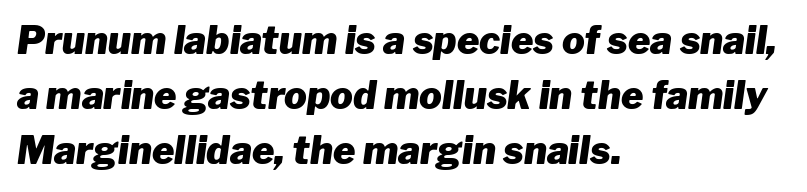
Regular leading. Letters rest on an invisible, unmarked baseline. Varying glyph widths throughout — classic text-font behaviour. Emphasis-style slanted type is in use. Students, note that the glyphs here touch the page at normal intervals. The characters look thick and weighty, a clear bold.
